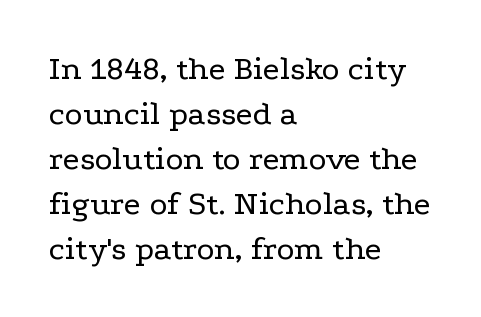
Q: Is the text bold? A: No.
Q: Is the text italic (slanted)? A: No, it is upright.
Q: Is the typeface a serif or a sans-serif typeface? A: Serif.
Q: Is the text underlined? A: No.
Q: How is the paragraph aligned? A: Left-aligned.
Q: Is the spacing between letters normal or unusually wide? A: Normal.
Q: Is the spacing between lines tight, normal or loose? A: Normal.
Q: Width (condensed, normal, or wide)? A: Wide.
Q: Stroke contrast? A: Low.
Q: x-height? A: Medium.
Q: Monospaced? A: No.
